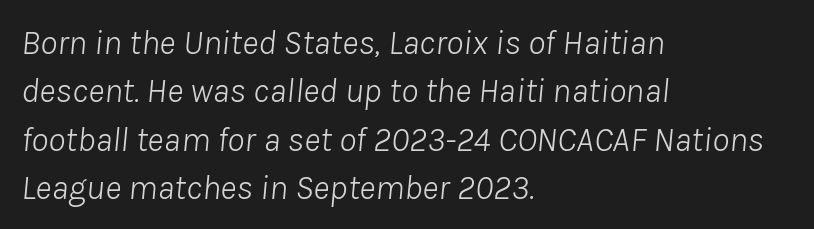
The image shows 35 px light type, italic (leaning right); set left-aligned, normal line spacing (1.38x), normal letter spacing, not underlined; low stroke contrast and a medium x-height.
